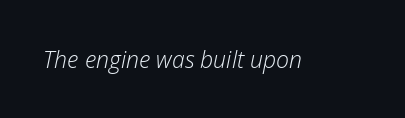
Each stroke keeps to a modest, everyday thickness or less. In terms of posture, this sample is oblique. Honestly, there is no underline to notice here at all. The horizontal fit of the characters is conventional and even.
